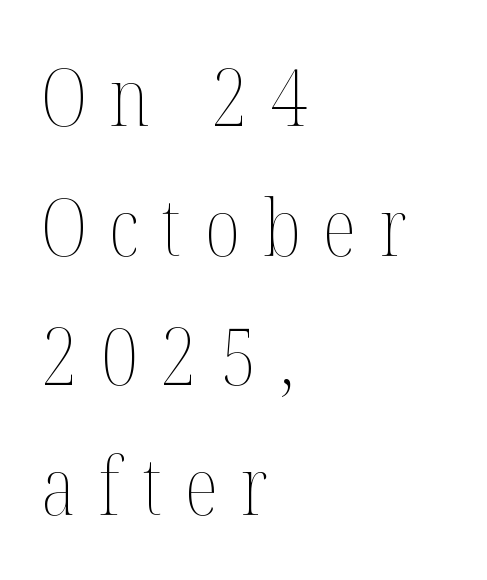
{"italic": "no", "bold": "no", "weight": "thin", "width": "condensed", "stroke_contrast": "medium", "x_height": "medium", "monospaced": "no", "underline": "no", "align": "left", "line_spacing": "normal", "line_spacing_ratio": 1.64, "letter_spacing": "wide", "letter_spacing_em": 0.29, "glyph_px": 79}
